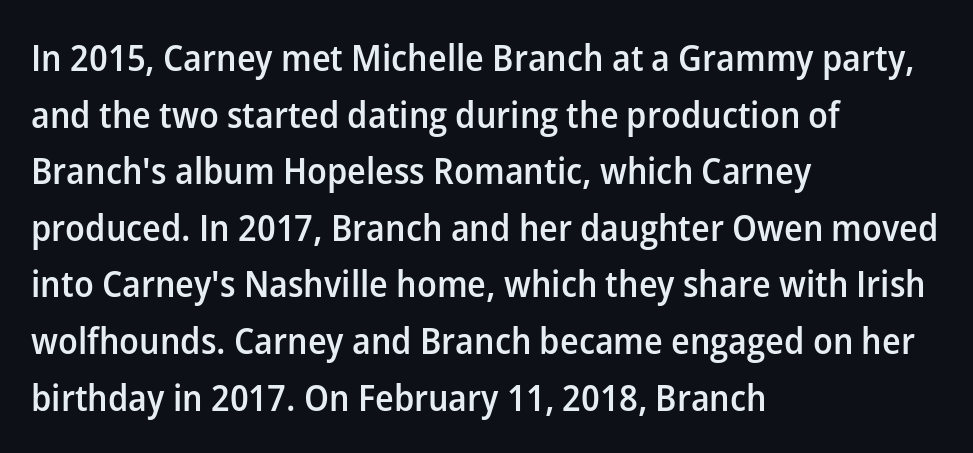
{"serif": "no", "italic": "no", "bold": "semi", "weight": "semibold", "width": "normal", "stroke_contrast": "low", "x_height": "medium", "monospaced": "no", "underline": "no", "align": "left", "line_spacing": "normal", "line_spacing_ratio": 1.53, "letter_spacing": "normal", "letter_spacing_em": 0.0, "glyph_px": 37}
